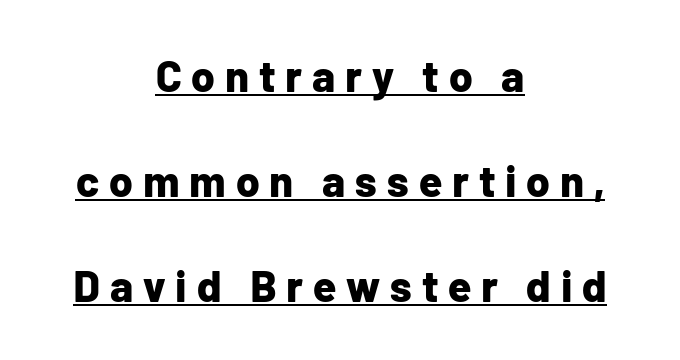
Q: Is the text bold? A: Yes.
Q: Is the text italic (slanted)? A: No, it is upright.
Q: Is the typeface a serif or a sans-serif typeface? A: Sans-serif.
Q: Is the text underlined? A: Yes.
Q: How is the paragraph aligned? A: Centered.
Q: Is the spacing between letters normal or unusually wide? A: Unusually wide.
Q: Is the spacing between lines tight, normal or loose? A: Loose.
Q: Width (condensed, normal, or wide)? A: Normal.
Q: Stroke contrast? A: Low.
Q: x-height? A: Medium.
Q: Monospaced? A: No.
